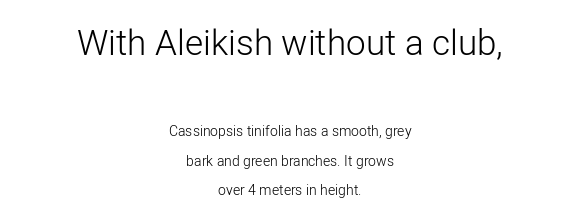
{"serif": "no", "italic": "no", "bold": "no", "weight": "light", "width": "normal", "stroke_contrast": "low", "x_height": "medium", "monospaced": "no", "underline": "no", "align": "center", "line_spacing": "loose", "line_spacing_ratio": 2.1, "letter_spacing": "normal", "letter_spacing_em": 0.0, "larger_block": "first", "size_ratio": 2.5, "glyph_px": 35}
